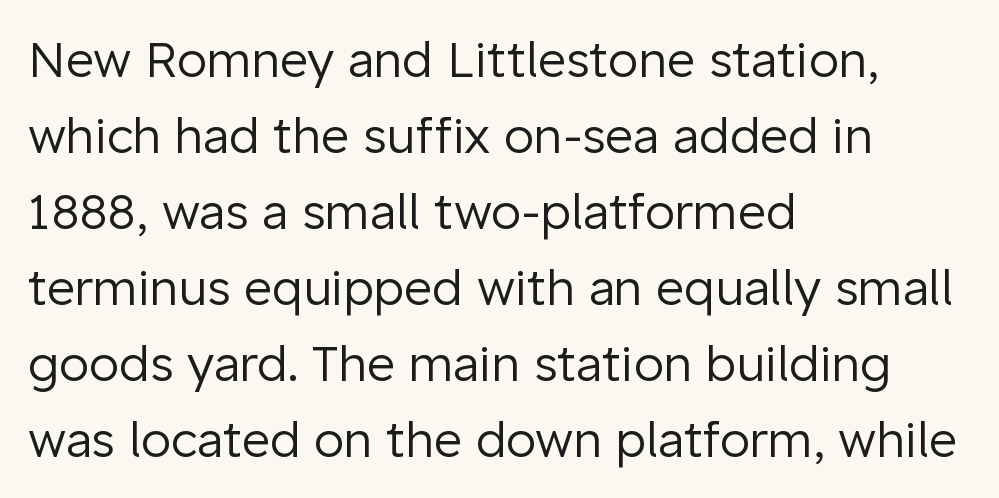
Q: Is the text bold? A: No.
Q: Is the text italic (slanted)? A: No, it is upright.
Q: Is the typeface a serif or a sans-serif typeface? A: Sans-serif.
Q: Is the text underlined? A: No.
Q: How is the paragraph aligned? A: Left-aligned.
Q: Is the spacing between letters normal or unusually wide? A: Normal.
Q: Is the spacing between lines tight, normal or loose? A: Normal.
Q: Width (condensed, normal, or wide)? A: Normal.
Q: Stroke contrast? A: Low.
Q: x-height? A: Medium.
Q: Monospaced? A: No.
